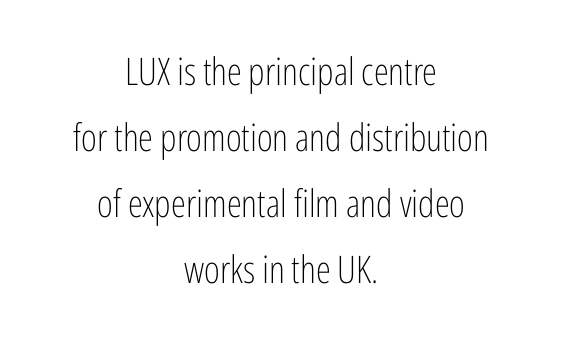
The rendering shows plain stroke endings on the letterforms — a sans-serif design. Underline: absent. The weight tops out at a normal text grade. The rendering uses natural spacing where letterforms have individual widths. Compared with typical body copy, the letter spacing here is the same.
